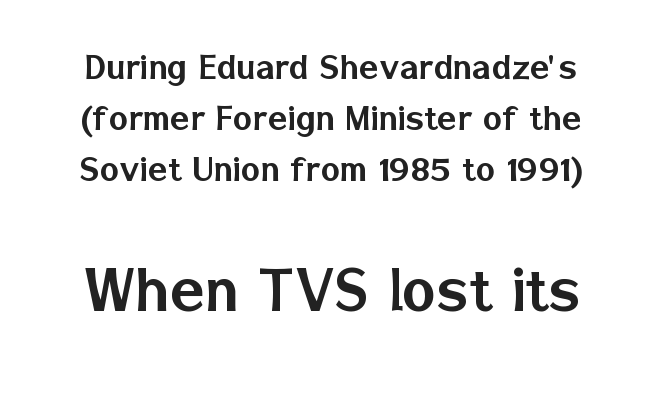
Q: Is the text italic (slanted)? A: No, it is upright.
Q: Is the typeface a serif or a sans-serif typeface? A: Sans-serif.
Q: Is the text underlined? A: No.
Q: Is the spacing between letters normal or unusually wide? A: Normal.
Q: Which block of text is set in a larger size, the first (top) or the second (bottom)? A: The second (bottom) one.
Q: Width (condensed, normal, or wide)? A: Normal.
Q: Stroke contrast? A: Low.
Q: x-height? A: Medium.
Q: Monospaced? A: No.
